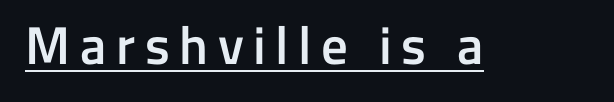
Q: Is the text bold? A: Semi-bold.
Q: Is the text italic (slanted)? A: No, it is upright.
Q: Is the typeface a serif or a sans-serif typeface? A: Sans-serif.
Q: Is the text underlined? A: Yes.
Q: Width (condensed, normal, or wide)? A: Normal.
Q: Stroke contrast? A: Low.
Q: x-height? A: Medium.
Q: Monospaced? A: No.
